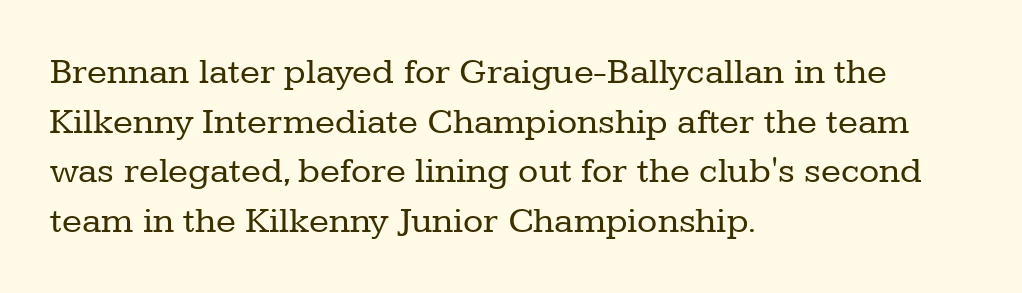
Q: Is the text bold? A: No.
Q: Is the text italic (slanted)? A: No, it is upright.
Q: Is the typeface a serif or a sans-serif typeface? A: Serif.
Q: Is the text underlined? A: No.
Q: How is the paragraph aligned? A: Left-aligned.
Q: Is the spacing between letters normal or unusually wide? A: Normal.
Q: Is the spacing between lines tight, normal or loose? A: Normal.
Q: Width (condensed, normal, or wide)? A: Normal.
Q: Stroke contrast? A: Low.
Q: x-height? A: Medium.
Q: Monospaced? A: No.
